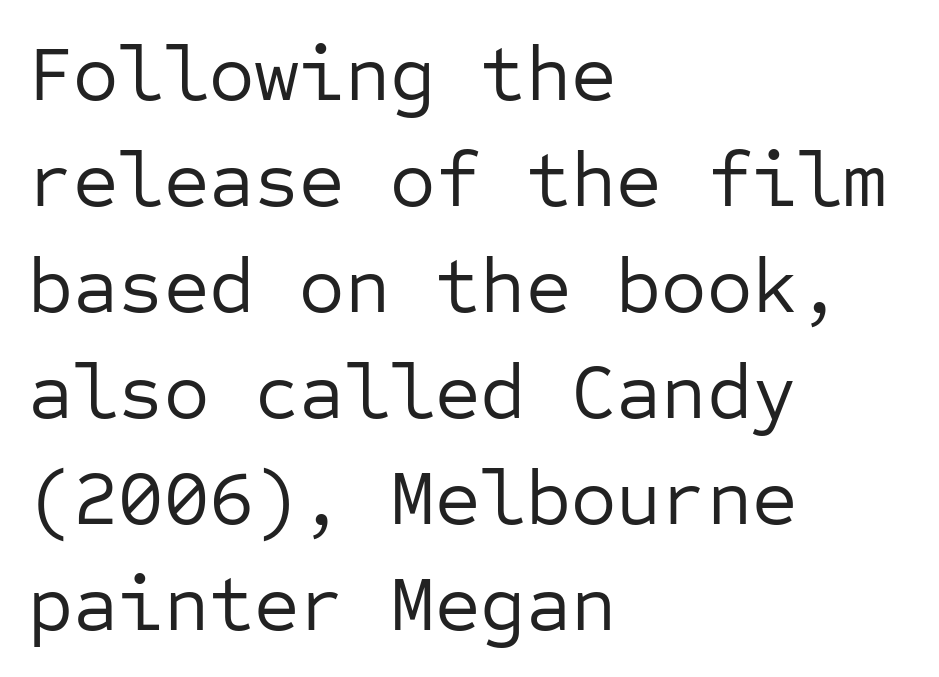
What kind of face is this? One without serifs — a sans. The strokes carry an ordinary text weight at most. Upright lettering throughout. Notice how descenders clear the ascenders below comfortably — that's standard leading.
